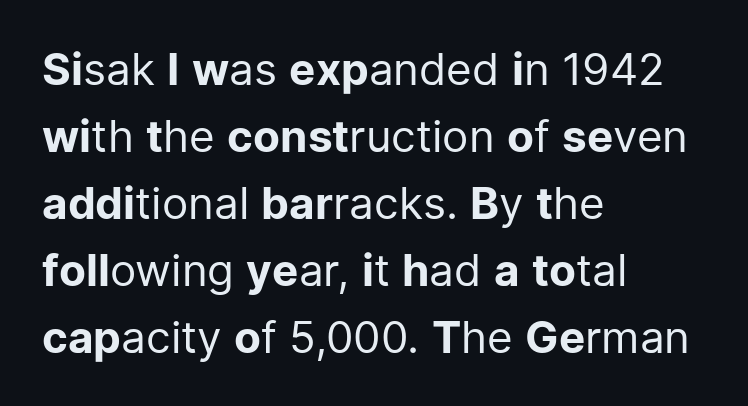
{"serif": "no", "italic": "no", "bold": "no", "weight": "regular", "width": "normal", "stroke_contrast": "low", "x_height": "medium", "monospaced": "no", "underline": "no", "align": "left", "line_spacing": "normal", "line_spacing_ratio": 1.52, "letter_spacing": "normal", "letter_spacing_em": 0.0, "glyph_px": 44}
